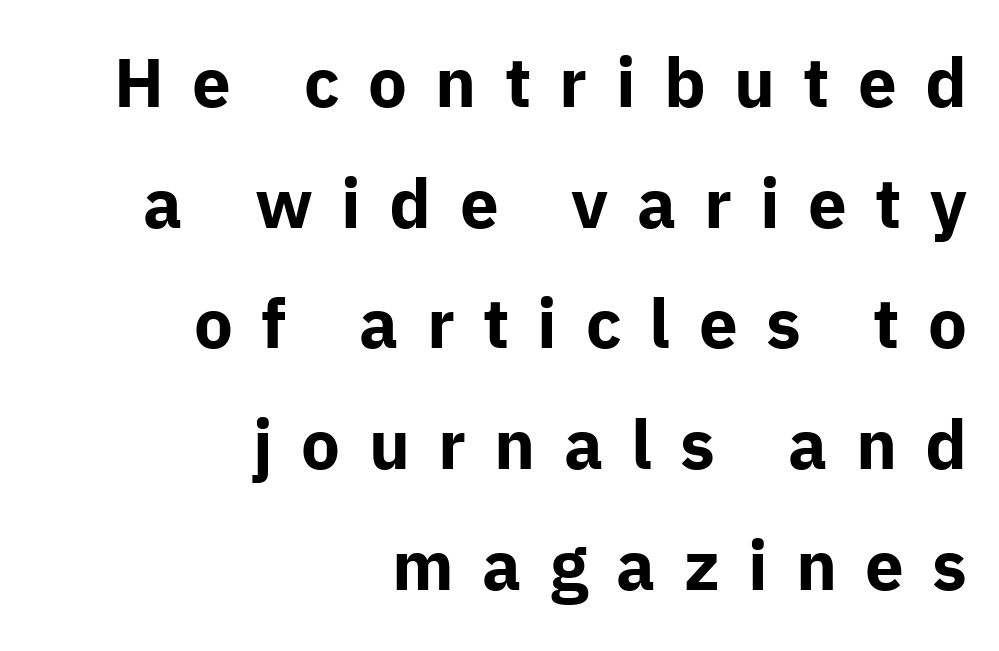
{"serif": "no", "italic": "no", "bold": "yes", "weight": "bold", "width": "normal", "stroke_contrast": "low", "x_height": "medium", "monospaced": "no", "underline": "no", "align": "right", "line_spacing_ratio": 1.75, "letter_spacing": "wide", "letter_spacing_em": 0.41, "glyph_px": 69}
